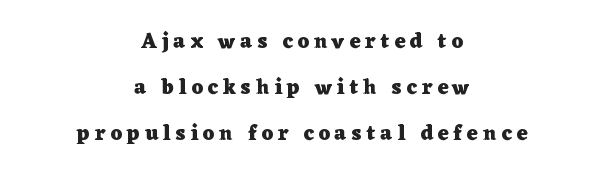
Q: Is the text bold? A: Yes.
Q: Is the text italic (slanted)? A: No, it is upright.
Q: Is the text underlined? A: No.
Q: How is the paragraph aligned? A: Centered.
Q: Is the spacing between letters normal or unusually wide? A: Unusually wide.
Q: Is the spacing between lines tight, normal or loose? A: Loose.
